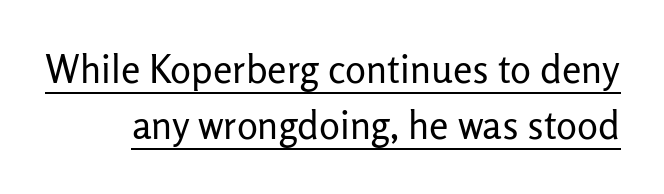
{"serif": "no", "italic": "no", "bold": "no", "weight": "regular", "width": "normal", "stroke_contrast": "low", "x_height": "medium", "monospaced": "no", "underline": "yes", "line_spacing": "normal", "line_spacing_ratio": 1.44, "letter_spacing": "normal", "letter_spacing_em": 0.0, "glyph_px": 39}
